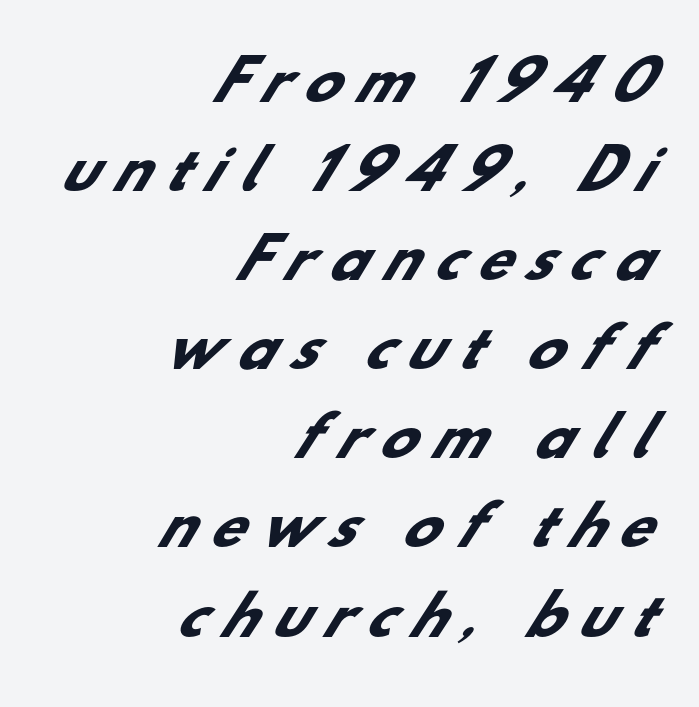
The image shows 54 px heavy sans-serif type; set right-aligned, normal line spacing (1.65x), unusually wide letter spacing (+0.3 em), not underlined; low stroke contrast and a small x-height.
